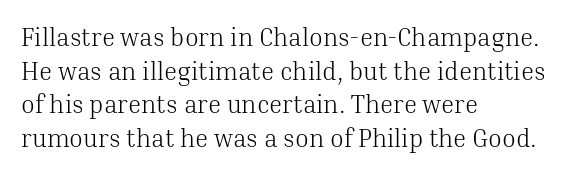
Honestly, there is no underline to notice here at all. When letters stand straight like this, we call the style roman or upright. The passage shown stacks its lines at a standard gap. Horizontal alignment here is leftward, the default for most running prose. Ink coverage per letter is moderate at most.
